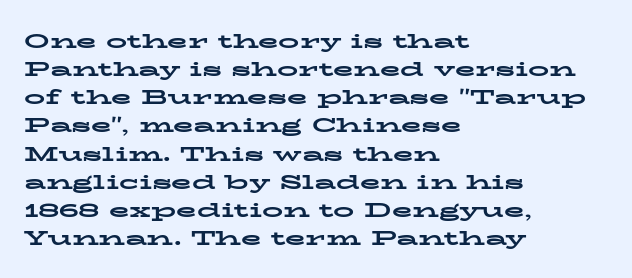
Q: Is the text bold? A: Yes.
Q: Is the text italic (slanted)? A: No, it is upright.
Q: Is the text underlined? A: No.
Q: How is the paragraph aligned? A: Left-aligned.
Q: Is the spacing between letters normal or unusually wide? A: Normal.
Q: Is the spacing between lines tight, normal or loose? A: Normal.
